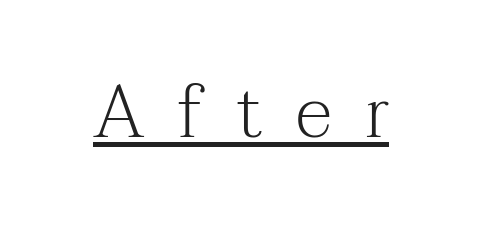
Q: Is the text bold? A: No.
Q: Is the text italic (slanted)? A: No, it is upright.
Q: Is the typeface a serif or a sans-serif typeface? A: Serif.
Q: Is the text underlined? A: Yes.
Q: Is the spacing between letters normal or unusually wide? A: Unusually wide.
Q: Width (condensed, normal, or wide)? A: Normal.
Q: Stroke contrast? A: Medium.
Q: x-height? A: Medium.
Q: Monospaced? A: No.
